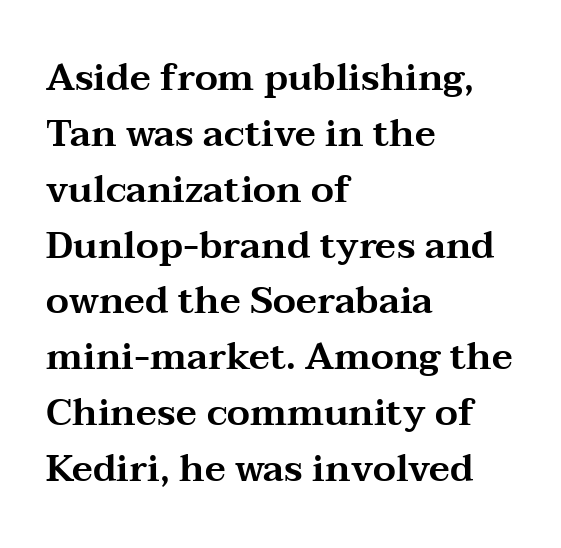
No word sits above an underline. Is this a fixed-width face? No — the glyphs have proportional, varying widths. Line beginnings align vertically; line endings do not. Upright lettering throughout. These lines keep a tight, regular rhythm from letter to letter. Little horizontal feet cap the strokes, marking this as serif type.
